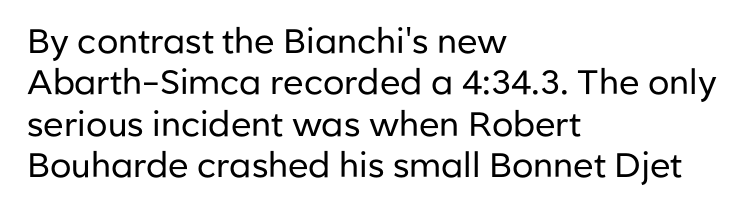
The image shows 34 px regular-weight sans-serif type, upright; set left-aligned, line spacing 1.22x, normal letter spacing, not underlined; low stroke contrast and a medium x-height.
